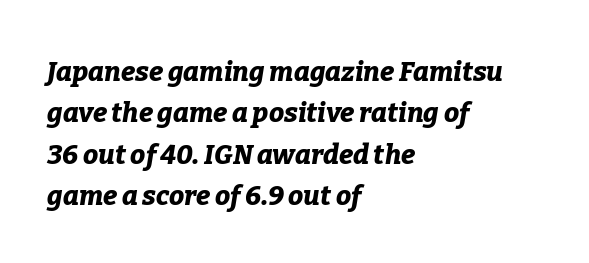
Set as a true bold cut, around the 700 mark. The designer left line spacing at the default. Visually the block forms a straight wall on the left and a jagged coastline on the right. Compared with typical body copy, the letter spacing here is the same. A bare baseline throughout the passage.
